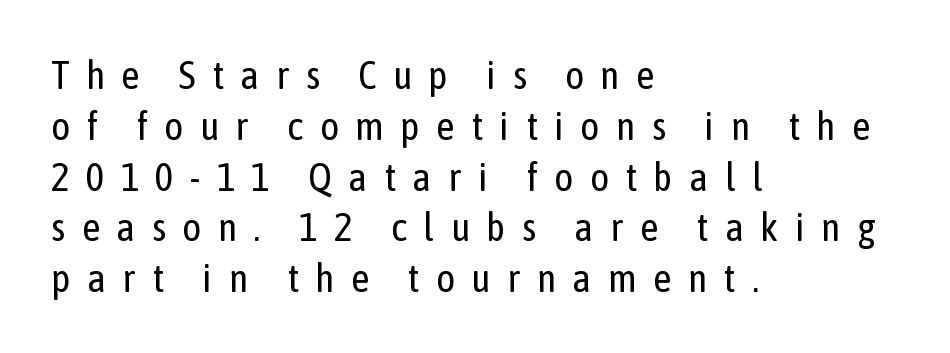
{"serif": "no", "italic": "no", "bold": "no", "weight": "regular", "width": "condensed", "stroke_contrast": "low", "x_height": "medium", "monospaced": "no", "underline": "no", "align": "left", "line_spacing": "normal", "line_spacing_ratio": 1.27, "letter_spacing": "wide", "letter_spacing_em": 0.41, "glyph_px": 40}
